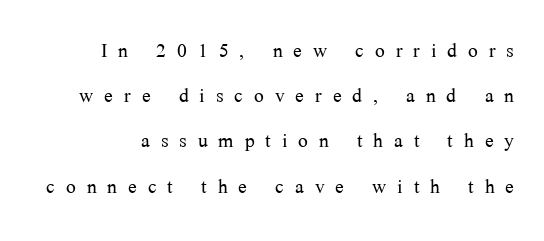
Ordinary non-slanted type is in use. The weight would be labelled regular, book, light, or lighter still. Underline: absent. Compared with typical body copy, the letter spacing here is much looser.
